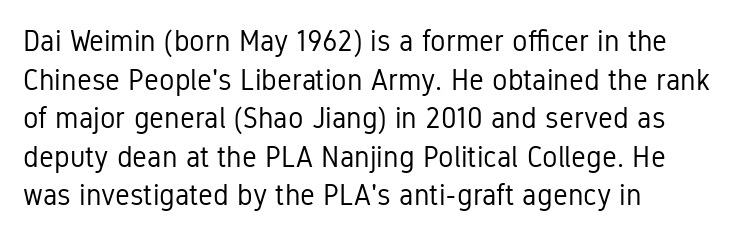
{"serif": "no", "italic": "no", "bold": "no", "weight": "regular", "width": "condensed", "stroke_contrast": "low", "x_height": "medium", "monospaced": "no", "underline": "no", "align": "left", "line_spacing": "normal", "line_spacing_ratio": 1.33, "letter_spacing": "normal", "letter_spacing_em": 0.0, "glyph_px": 29}
